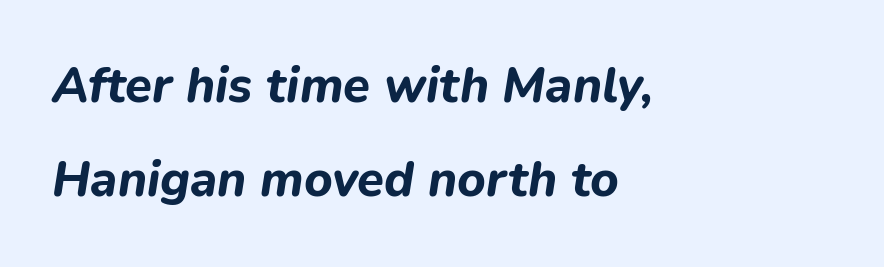
Q: Is the text bold? A: Yes.
Q: Is the text italic (slanted)? A: Yes, it leans right by about 9 degrees.
Q: Is the text underlined? A: No.
Q: How is the paragraph aligned? A: Left-aligned.
Q: Is the spacing between letters normal or unusually wide? A: Normal.
Q: Is the spacing between lines tight, normal or loose? A: Loose.
Q: Width (condensed, normal, or wide)? A: Normal.
Q: Stroke contrast? A: Low.
Q: x-height? A: Medium.
Q: Monospaced? A: No.
